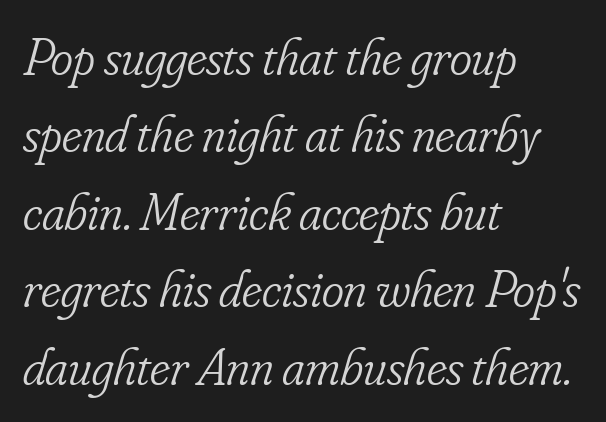
Q: Is the text bold? A: No.
Q: Is the text italic (slanted)? A: Yes, it leans right by about 16 degrees.
Q: Is the typeface a serif or a sans-serif typeface? A: Serif.
Q: Is the text underlined? A: No.
Q: How is the paragraph aligned? A: Left-aligned.
Q: Is the spacing between letters normal or unusually wide? A: Normal.
Q: Is the spacing between lines tight, normal or loose? A: Normal.
Q: Width (condensed, normal, or wide)? A: Condensed.
Q: Stroke contrast? A: Low.
Q: x-height? A: Small.
Q: Monospaced? A: No.
